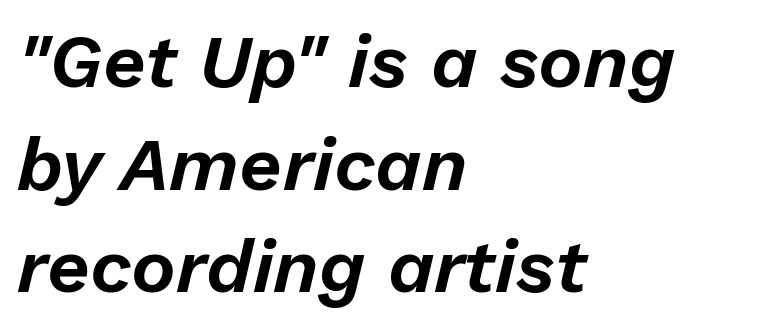
{"italic": "yes", "lean": "right", "slant_degrees": 13, "width": "normal", "stroke_contrast": "low", "x_height": "medium", "monospaced": "no", "underline": "no", "align": "left", "line_spacing": "normal", "line_spacing_ratio": 1.37, "letter_spacing": "normal", "letter_spacing_em": 0.0, "glyph_px": 75}
